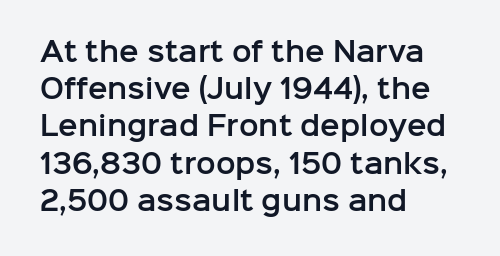
{"italic": "no", "underline": "no", "align": "left", "line_spacing": "normal", "line_spacing_ratio": 1.43, "letter_spacing": "normal", "letter_spacing_em": 0.0, "glyph_px": 26}
